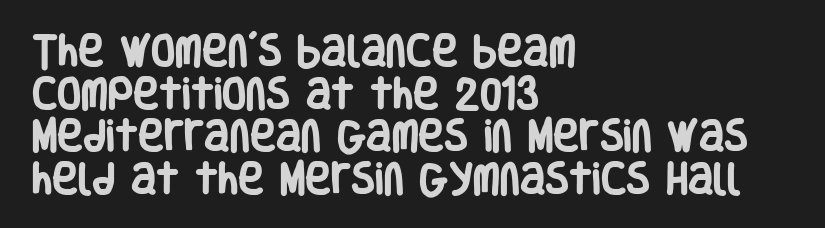
The image shows 35 px heavy, condensed sans-serif type, upright; set left-aligned, line spacing 1.22x, normal letter spacing, not underlined; low stroke contrast and a large x-height.
